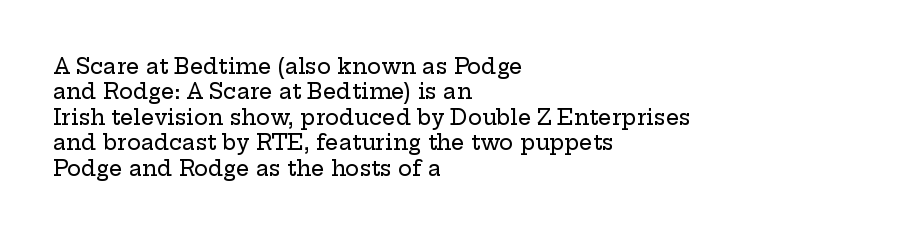
The image shows 21 px text type, upright; set left-aligned, line spacing 1.21x, normal letter spacing, not underlined.
